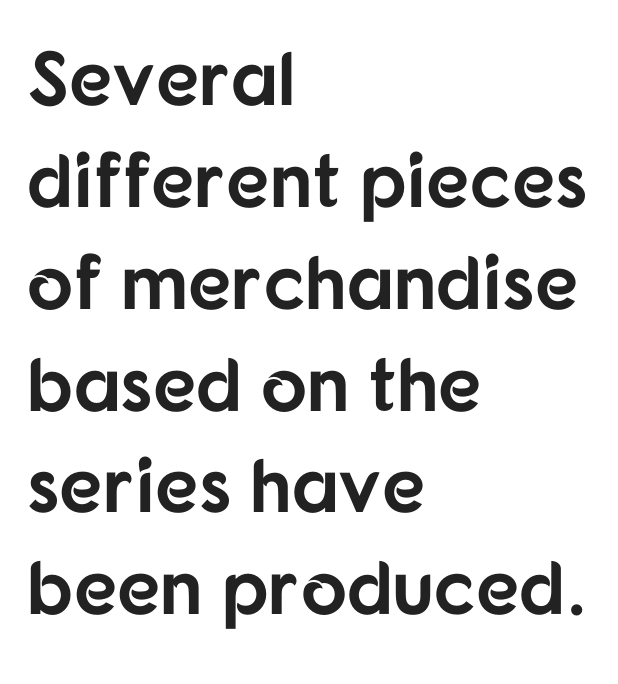
The image shows 76 px bold sans-serif type, upright; set left-aligned, normal line spacing (1.34x), normal letter spacing, not underlined; low stroke contrast and a medium x-height.
